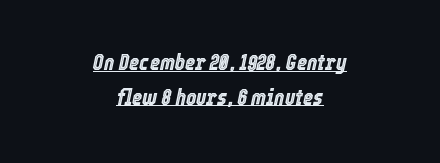
Glyph-to-glyph distance matches everyday printed text. These lines were composed using italics. Is the block centered? Yes — each line is placed symmetrically about the middle. The face used here appears with an underline applied. The passage shown stacks its lines at a standard gap.
